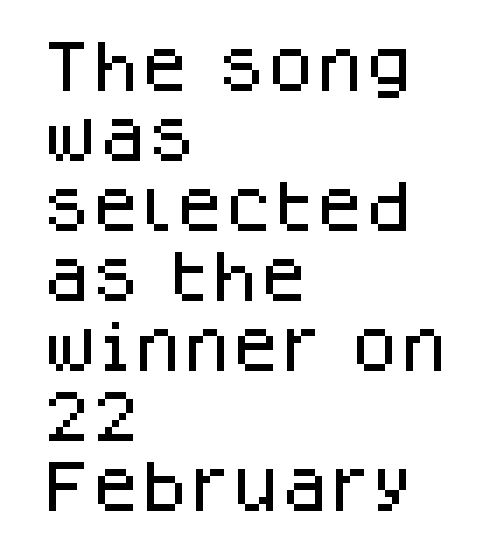
The image shows 56 px sans-serif type, upright; set left-aligned, normal line spacing (1.25x), normal letter spacing, not underlined; low stroke contrast and a large x-height.
